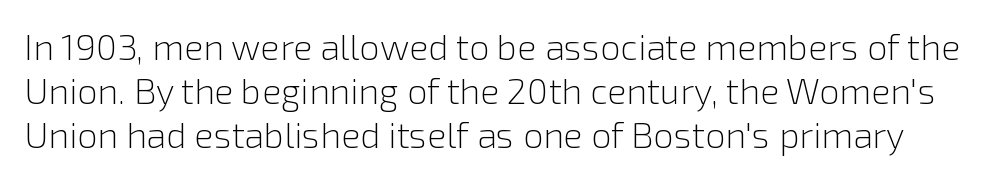
{"serif": "no", "italic": "no", "bold": "no", "weight": "light", "width": "normal", "x_height": "medium", "monospaced": "no", "underline": "no", "line_spacing_ratio": 1.22, "letter_spacing": "normal", "letter_spacing_em": 0.0, "glyph_px": 36}
